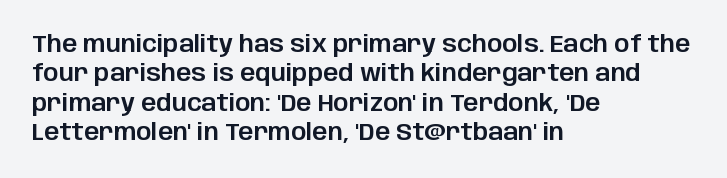
The lettering stays uniformly vertical, giving the passage a roman look. The letterforms sit shoulder to shoulder at normal distance. The setting favours the left margin, as ordinary paragraphs usually do. Decoration check: the copy has no underline.
